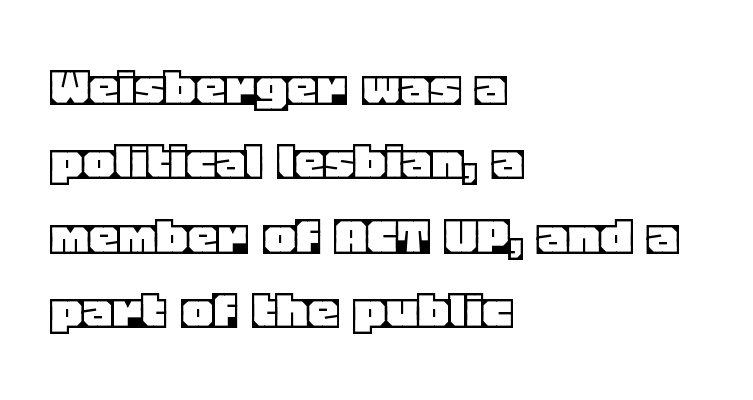
Q: Is the text italic (slanted)? A: No, it is upright.
Q: Is the text underlined? A: No.
Q: How is the paragraph aligned? A: Left-aligned.
Q: Is the spacing between letters normal or unusually wide? A: Normal.
Q: Width (condensed, normal, or wide)? A: Normal.
Q: x-height? A: Large.
Q: Monospaced? A: No.
